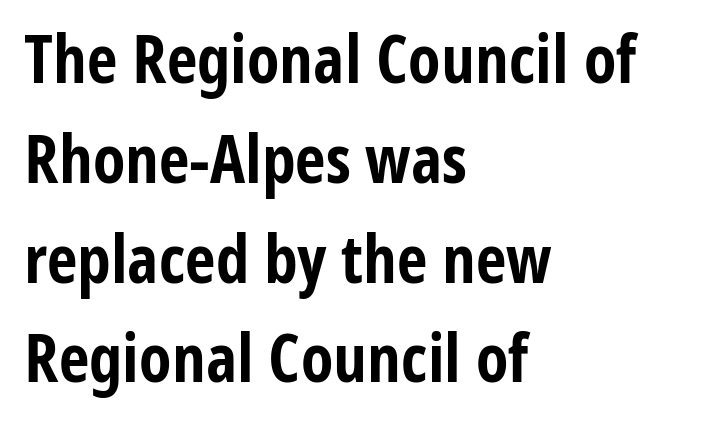
Vertical spacing — default. These lines keep a tight, regular rhythm from letter to letter. This is the regular roman posture of the typeface. The area under the type is left untouched. This rendering employs a face without finishing strokes, i.e., a sans-serif.
